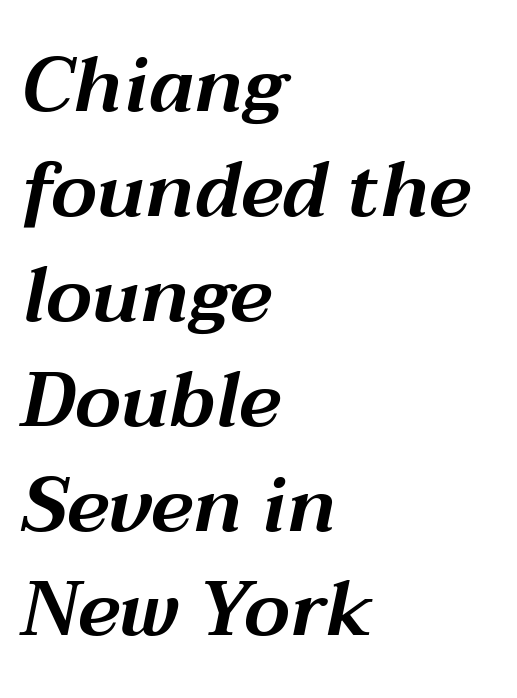
The lines sit at an ordinary, default distance from one another. When letters slant like this, we call the style italic. This sample is left-justified, so line endings fall wherever the words run out. The letters sit at their default tracking, neither squeezed nor spread.
